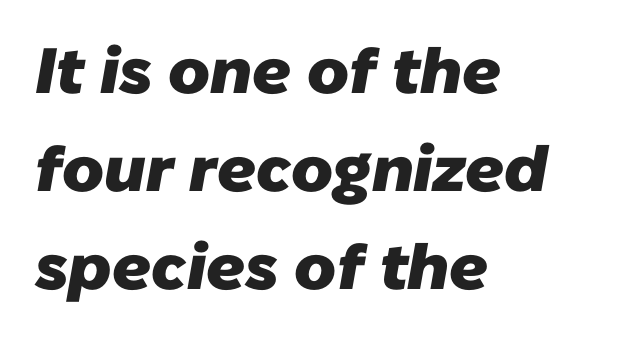
Q: Is the text bold? A: Yes.
Q: Is the typeface a serif or a sans-serif typeface? A: Sans-serif.
Q: Is the text underlined? A: No.
Q: How is the paragraph aligned? A: Left-aligned.
Q: Is the spacing between letters normal or unusually wide? A: Normal.
Q: Is the spacing between lines tight, normal or loose? A: Normal.
Q: Width (condensed, normal, or wide)? A: Normal.
Q: Stroke contrast? A: Low.
Q: x-height? A: Medium.
Q: Monospaced? A: No.
